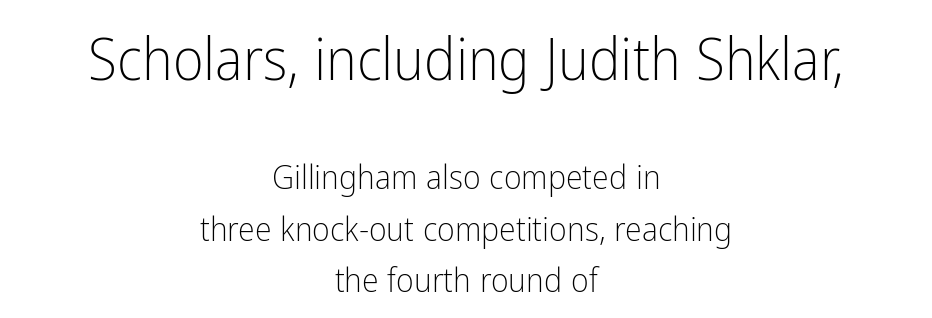
The type is set solid horizontally, with unmodified tracking. Large over small — that's the arrangement of the two blocks here. Typographically, this falls in the sans-serif category. Each letter keeps its own natural width here, so spacing adapts to shape. A typesetter would call this leading conventional body-copy spacing. The font's upright variant was chosen for this text.
